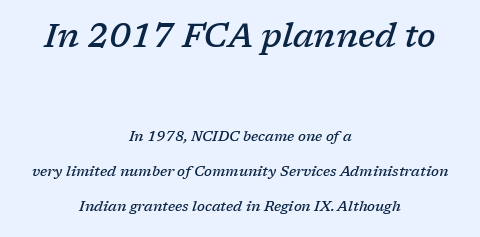
{"serif": "yes", "italic": "yes", "lean": "right", "slant_degrees": 17, "bold": "semi", "weight": "semibold", "width": "normal", "stroke_contrast": "low", "x_height": "medium", "monospaced": "no", "underline": "no", "align": "center", "line_spacing": "loose", "line_spacing_ratio": 2.48, "letter_spacing": "normal", "letter_spacing_em": 0.0, "larger_block": "first", "size_ratio": 2.36, "glyph_px": 33}
